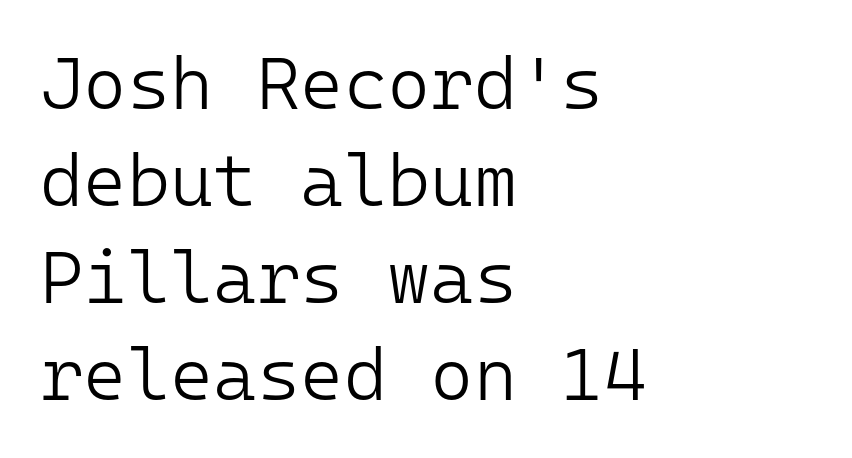
The line-height multiplier appears to be the usual default. Each letter's strokes conclude bluntly, with no projecting serifs. Standard letterfit; no display-style spreading of the glyphs. A clean baseline with only descenders dipping below it. If you drew a line through each stem, it would be perfectly vertical.
